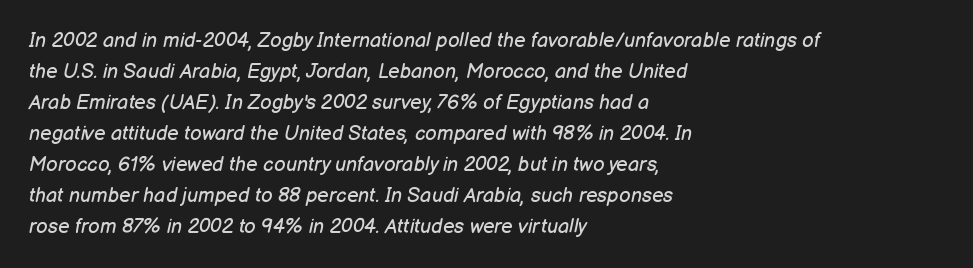
A normal amount of white space separates one row of letters from the next. Glance below the letters and you will spot only blank space. Each line starts at the same left margin while the right side varies. The passage shown leans; its letterforms are oblique. No chunkiness to these letters — they're not bold.
